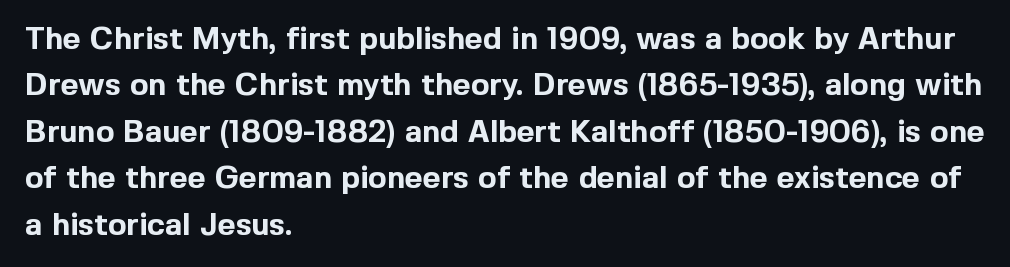
{"serif": "no", "italic": "no", "bold": "yes", "weight": "bold", "width": "normal", "x_height": "medium", "monospaced": "no", "underline": "no", "align": "left", "line_spacing": "normal", "line_spacing_ratio": 1.5, "letter_spacing": "normal", "letter_spacing_em": 0.0, "glyph_px": 31}
